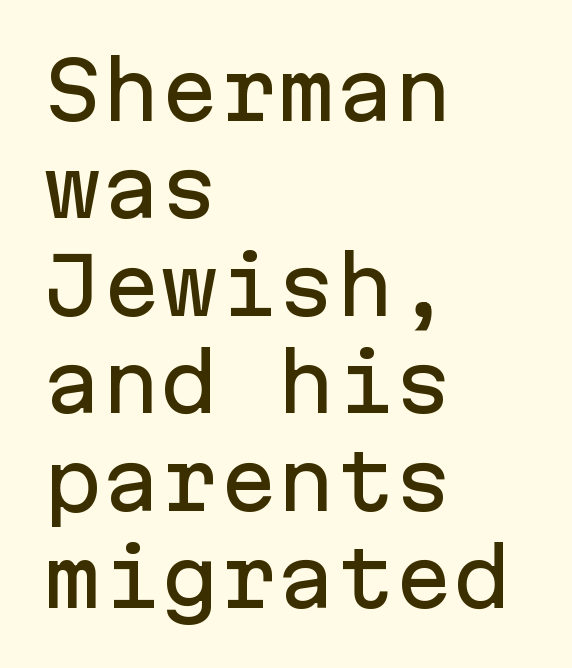
Q: Is the text italic (slanted)? A: No, it is upright.
Q: Is the typeface a serif or a sans-serif typeface? A: Sans-serif.
Q: Is the text underlined? A: No.
Q: How is the paragraph aligned? A: Left-aligned.
Q: Is the spacing between letters normal or unusually wide? A: Normal.
Q: Is the spacing between lines tight, normal or loose? A: Normal.
Q: Width (condensed, normal, or wide)? A: Normal.
Q: Stroke contrast? A: Low.
Q: x-height? A: Medium.
Q: Monospaced? A: Yes.
